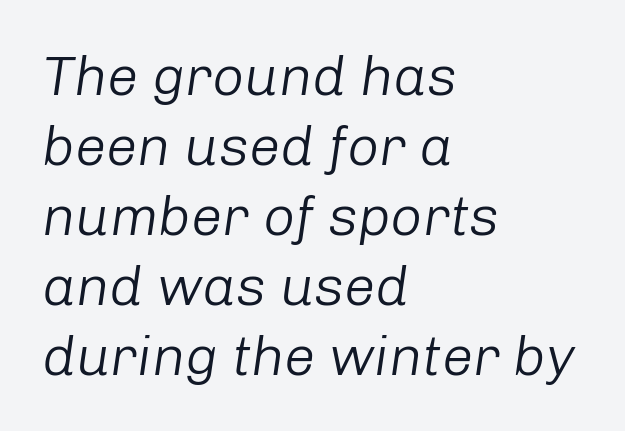
Leftover space on each line is placed entirely after the last word. Ink coverage per letter is moderate at most. Descenders are the only things crossing below the line. The horizontal fit of the characters is conventional and even. Italic? Definitely — the glyphs are oblique.
